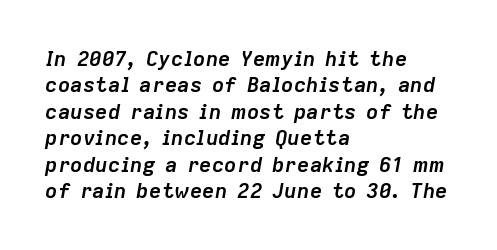
Q: Is the text bold? A: Yes.
Q: Is the text italic (slanted)? A: Yes, it leans right by about 9 degrees.
Q: Is the text underlined? A: No.
Q: How is the paragraph aligned? A: Left-aligned.
Q: Is the spacing between letters normal or unusually wide? A: Normal.
Q: Is the spacing between lines tight, normal or loose? A: Normal.
